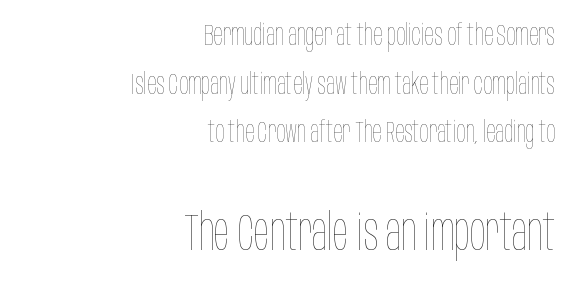
These lines are rendered in a variable-pitch font. Block two is the big one; block one sits smaller above it. Horizontal alignment here is rightward, an uncommon choice for prose. Posture: vertical. The type is set solid horizontally, with unmodified tracking. Summary of weight: not heavy and not bold.
